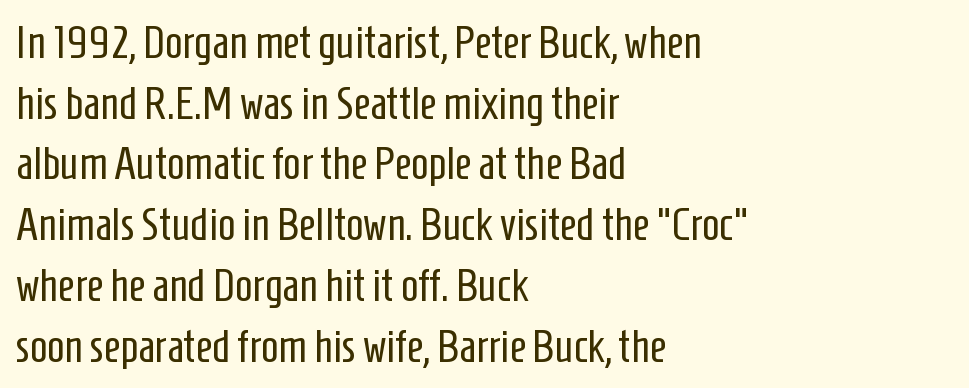
The image shows 46 px regular-weight, condensed sans-serif type, upright; set left-aligned, normal line spacing (1.32x), normal letter spacing, not underlined; low stroke contrast and a medium x-height.
